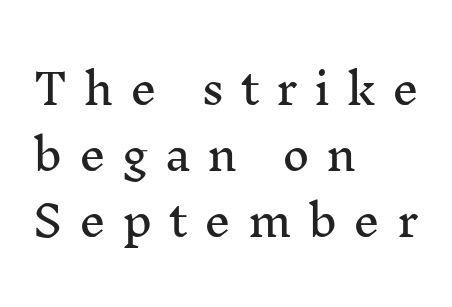
Check where the strokes stop: tiny serifs finish them off. Each row of text sits above clean, open space. Looks like regular typesetting: each glyph gets only the width it needs. What stands out about the letter spacing? Its width — letters are far apart. Each line starts at the same left margin while the right side varies.
